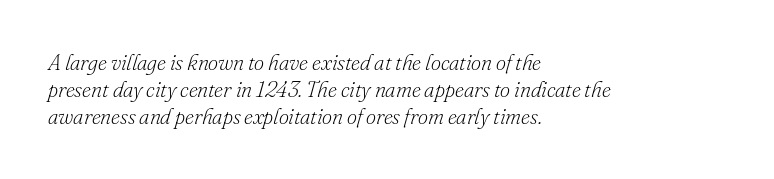
Q: Is the text bold? A: No.
Q: Is the text italic (slanted)? A: Yes, it leans right by about 16 degrees.
Q: Is the text underlined? A: No.
Q: How is the paragraph aligned? A: Left-aligned.
Q: Is the spacing between letters normal or unusually wide? A: Normal.
